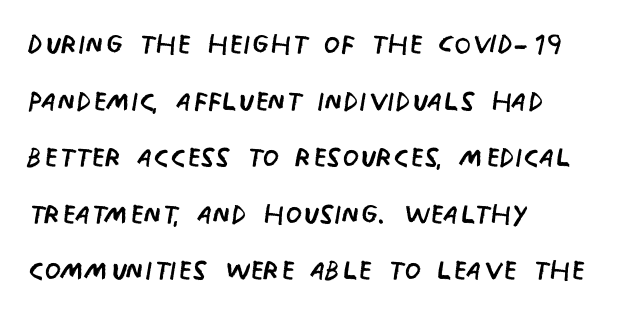
Q: Is the text bold? A: No.
Q: Is the typeface a serif or a sans-serif typeface? A: Sans-serif.
Q: Is the text underlined? A: No.
Q: How is the paragraph aligned? A: Left-aligned.
Q: Is the spacing between letters normal or unusually wide? A: Normal.
Q: Is the spacing between lines tight, normal or loose? A: Normal.
Q: Width (condensed, normal, or wide)? A: Condensed.
Q: Stroke contrast? A: Low.
Q: x-height? A: Large.
Q: Monospaced? A: No.
